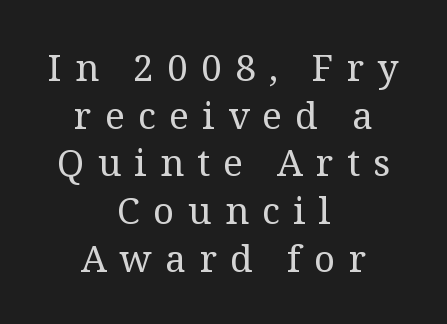
The image shows 37 px regular-weight serif type, upright; set centered, normal line spacing (1.29x), unusually wide letter spacing (+0.36 em), not underlined; medium stroke contrast and a medium x-height.
